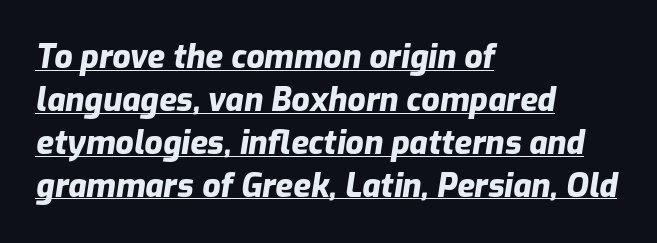
The image shows 32 px heavy type, italic (leaning right); set left-aligned, normal line spacing (1.34x), normal letter spacing, underlined; low stroke contrast and a medium x-height.
